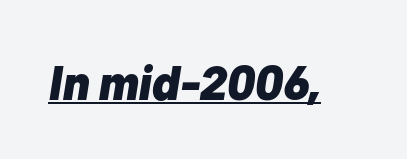
Q: Is the text bold? A: Yes.
Q: Is the text italic (slanted)? A: Yes, it leans right by about 10 degrees.
Q: Is the text underlined? A: Yes.
Q: Is the spacing between letters normal or unusually wide? A: Normal.
Q: Width (condensed, normal, or wide)? A: Normal.
Q: Stroke contrast? A: Low.
Q: x-height? A: Medium.
Q: Monospaced? A: No.
